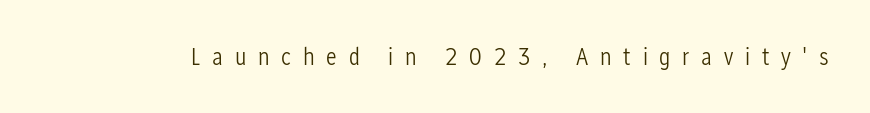
The image shows 25 px text type, upright; set unusually wide letter spacing (+0.47 em), not underlined.
